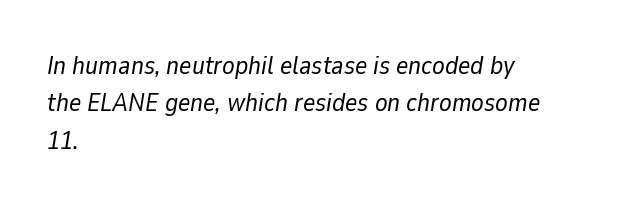
Characters are canted at an angle relative to the baseline's perpendicular. The font is comparable to plain body text, perhaps lighter. The lines are quadded left. Standard letterfit; no display-style spreading of the glyphs. Unmarked baselines from the first word to the last. Each new line begins a customary step beneath the previous one.
